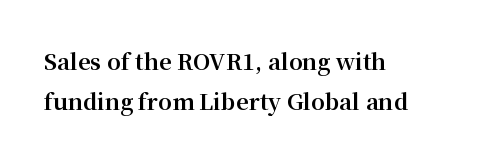
The image shows 22 px bold type, upright; set left-aligned, line spacing 1.82x, normal letter spacing, not underlined.
